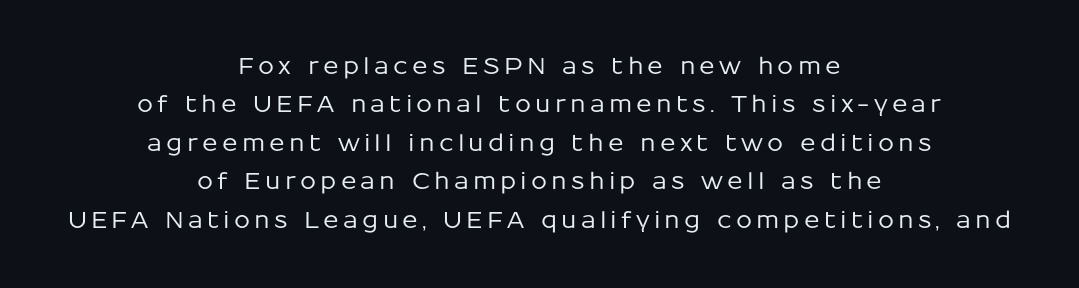
{"italic": "no", "underline": "no", "align": "center", "line_spacing": "normal", "line_spacing_ratio": 1.67, "glyph_px": 23}
